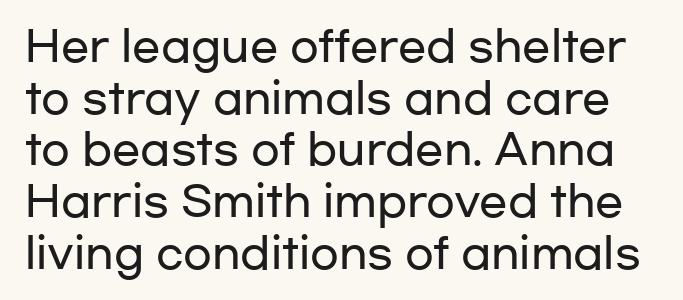
{"serif": "no", "italic": "no", "width": "wide", "stroke_contrast": "low", "x_height": "medium", "monospaced": "no", "underline": "no", "line_spacing_ratio": 1.23, "letter_spacing": "normal", "letter_spacing_em": 0.0, "glyph_px": 42}
